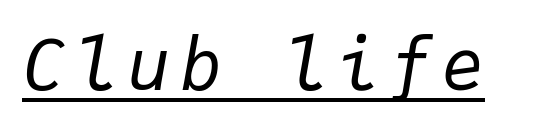
Tall strokes in this sample are angled rather than plumb. Monospaced: the letters line up in strict vertical columns. Weight class: somewhere from thin through regular. This rendering features underlined lettering.
